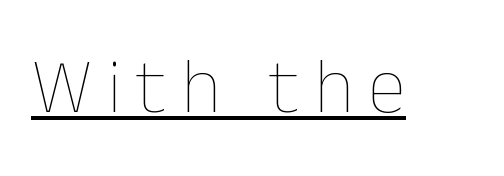
{"italic": "no", "bold": "no", "weight": "thin", "width": "normal", "stroke_contrast": "low", "x_height": "medium", "monospaced": "no", "underline": "yes", "glyph_px": 79}
